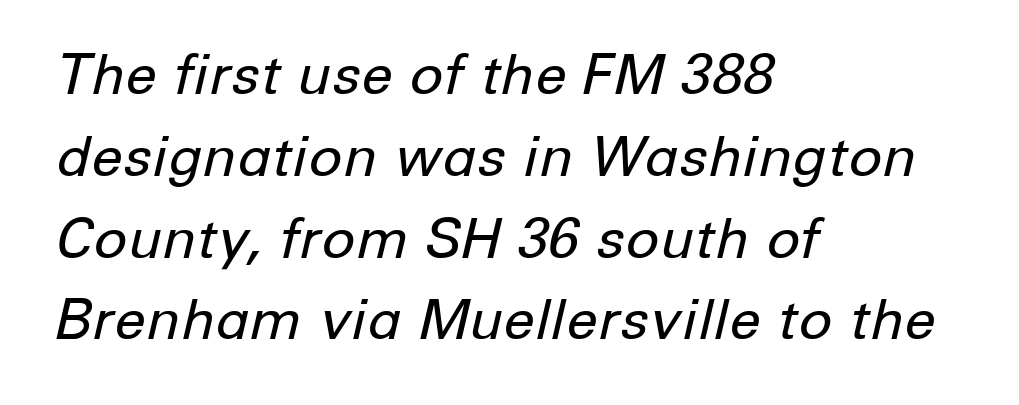
You could not count columns in this text — the font is proportionally spaced. Compared with a centered layout, this one pins lines to the left instead. If you drew a line through each stem, it would be angled. The designer left line spacing at the default. No extra ink here — the face is not bold. Compared with typical body copy, the letter spacing here is the same.
